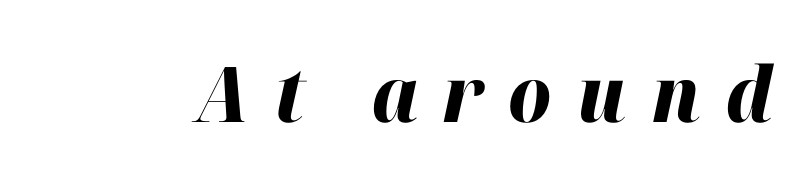
Q: Is the text bold? A: Yes.
Q: Is the text italic (slanted)? A: Yes, it leans right by about 12 degrees.
Q: Is the text underlined? A: No.
Q: Is the spacing between letters normal or unusually wide? A: Unusually wide.
Q: Width (condensed, normal, or wide)? A: Normal.
Q: Stroke contrast? A: High.
Q: x-height? A: Medium.
Q: Monospaced? A: No.
